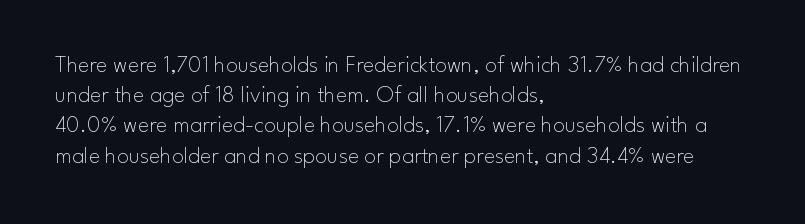
{"italic": "no", "bold": "no", "underline": "no", "align": "left", "line_spacing": "normal", "line_spacing_ratio": 1.26, "letter_spacing": "normal", "letter_spacing_em": 0.0, "glyph_px": 24}
